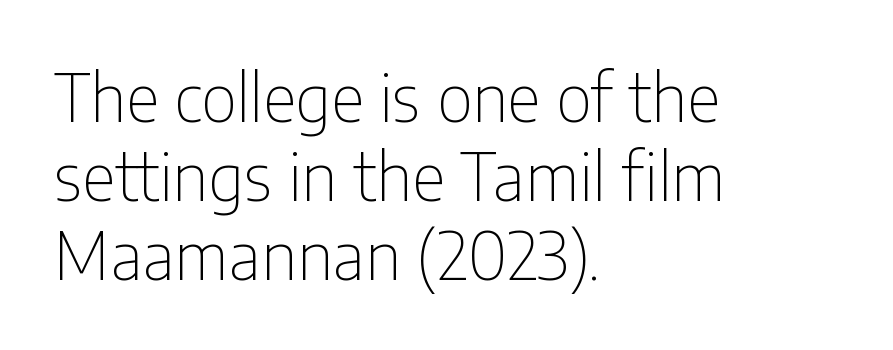
{"serif": "no", "italic": "no", "bold": "no", "weight": "thin", "width": "condensed", "stroke_contrast": "low", "x_height": "medium", "monospaced": "no", "underline": "no", "align": "left", "line_spacing_ratio": 1.2, "letter_spacing": "normal", "letter_spacing_em": 0.0, "glyph_px": 66}
